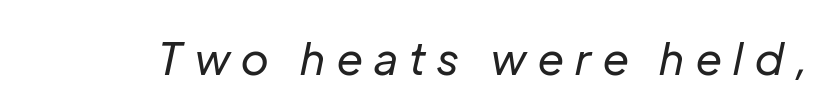
{"italic": "yes", "lean": "right", "slant_degrees": 12, "bold": "no", "weight": "regular", "width": "normal", "stroke_contrast": "low", "x_height": "medium", "monospaced": "no", "underline": "no", "letter_spacing": "wide", "letter_spacing_em": 0.27, "glyph_px": 44}
